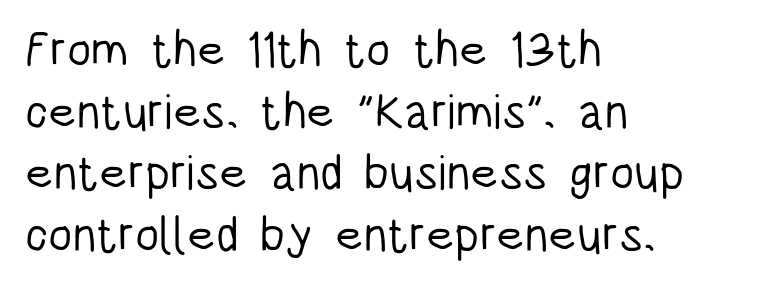
{"serif": "no", "italic": "no", "bold": "no", "weight": "light", "width": "condensed", "stroke_contrast": "low", "x_height": "large", "monospaced": "no", "underline": "no", "align": "left", "line_spacing": "normal", "line_spacing_ratio": 1.26, "letter_spacing": "normal", "letter_spacing_em": 0.0, "glyph_px": 49}
